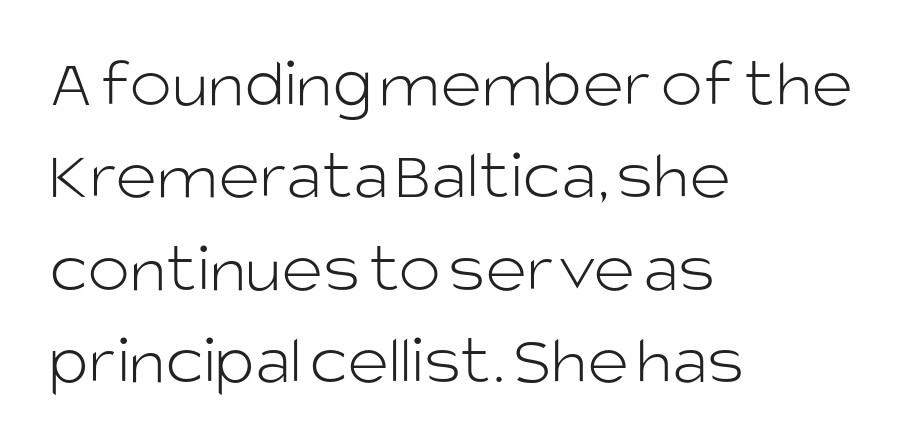
The image shows 71 px light sans-serif type, upright; set left-aligned, normal line spacing (1.3x), normal letter spacing, not underlined; low stroke contrast and a large x-height.
